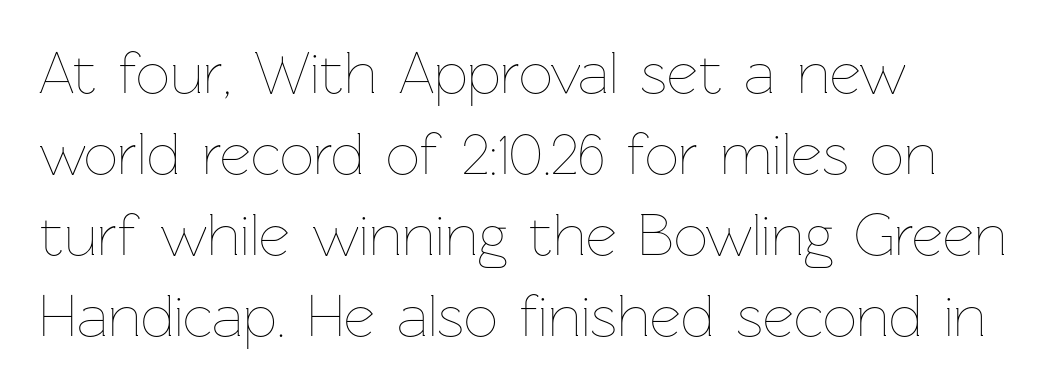
Q: Is the text bold? A: No.
Q: Is the text italic (slanted)? A: No, it is upright.
Q: Is the text underlined? A: No.
Q: How is the paragraph aligned? A: Left-aligned.
Q: Is the spacing between letters normal or unusually wide? A: Normal.
Q: Is the spacing between lines tight, normal or loose? A: Normal.
Q: Width (condensed, normal, or wide)? A: Normal.
Q: Stroke contrast? A: Low.
Q: x-height? A: Medium.
Q: Monospaced? A: No.
